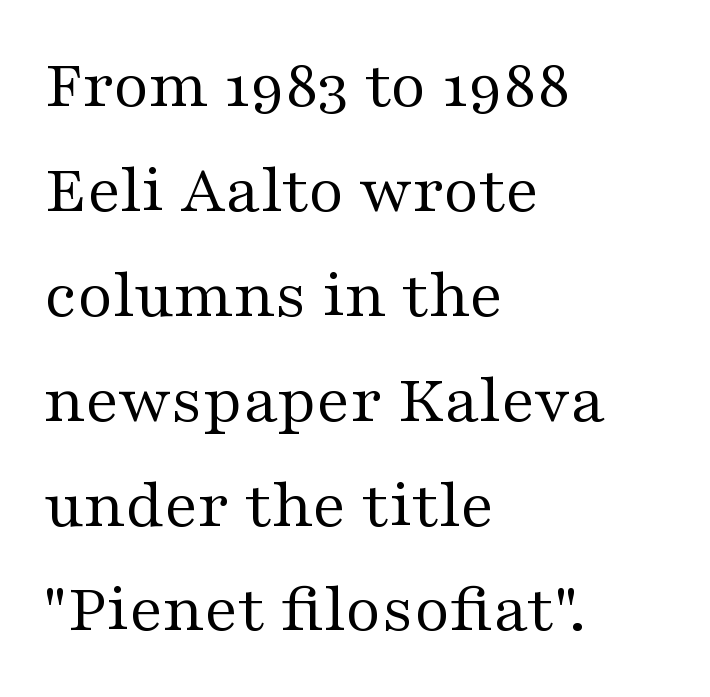
The image shows 69 px regular-weight, wide serif type, upright; set left-aligned, normal line spacing (1.52x), normal letter spacing, not underlined; medium stroke contrast and a medium x-height.
